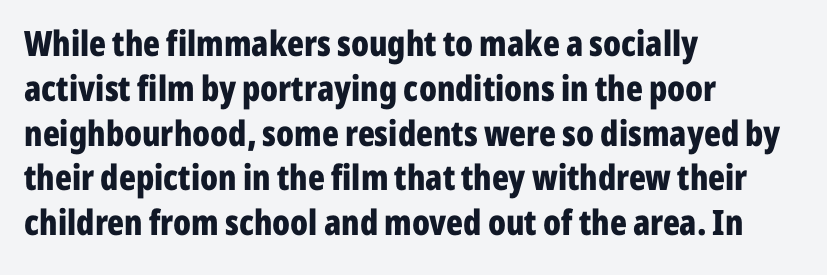
Q: Is the text bold? A: Yes.
Q: Is the text italic (slanted)? A: No, it is upright.
Q: Is the typeface a serif or a sans-serif typeface? A: Sans-serif.
Q: Is the text underlined? A: No.
Q: How is the paragraph aligned? A: Left-aligned.
Q: Is the spacing between letters normal or unusually wide? A: Normal.
Q: Is the spacing between lines tight, normal or loose? A: Normal.
Q: Width (condensed, normal, or wide)? A: Condensed.
Q: Stroke contrast? A: Low.
Q: x-height? A: Medium.
Q: Monospaced? A: No.
